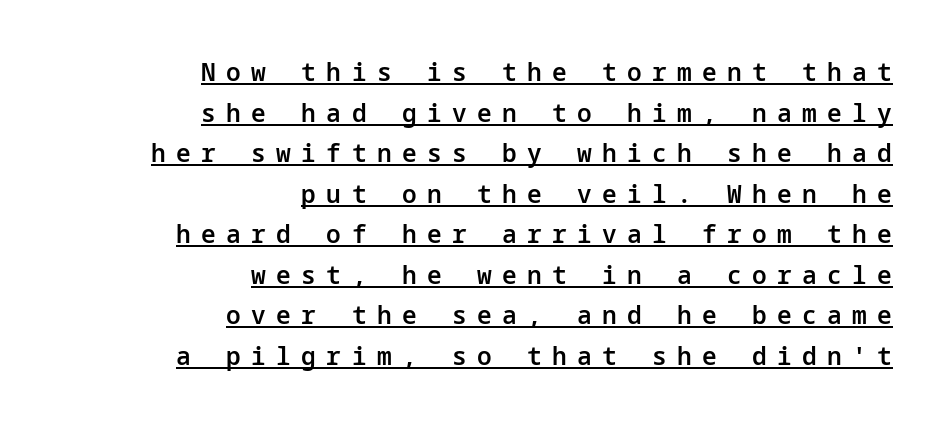
The image shows 26 px text type, upright; set right-aligned, normal line spacing (1.56x), unusually wide letter spacing (+0.4 em), underlined.
